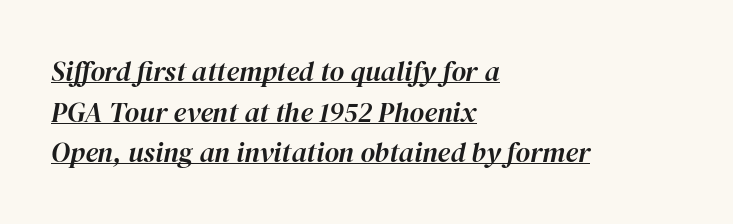
{"italic": "yes", "lean": "right", "slant_degrees": 12, "width": "normal", "stroke_contrast": "high", "x_height": "medium", "monospaced": "no", "underline": "yes", "align": "left", "line_spacing": "normal", "line_spacing_ratio": 1.45, "letter_spacing": "normal", "letter_spacing_em": 0.0, "glyph_px": 28}
